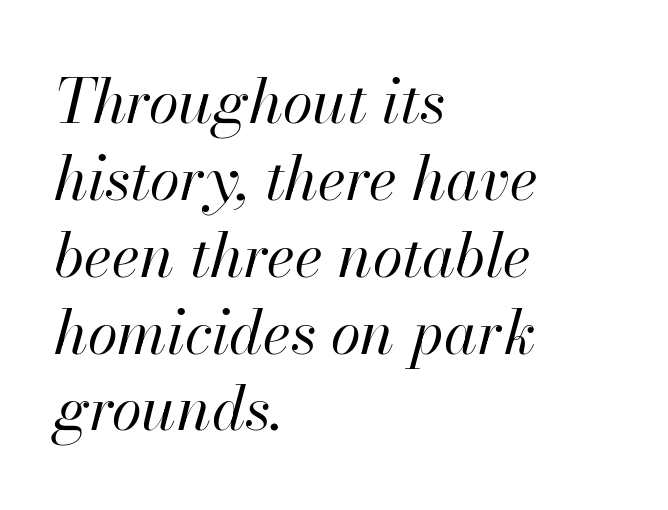
The passage is arranged the way most books set body copy — flush left. The type is set solid horizontally, with unmodified tracking. Tall strokes in this sample are angled rather than plumb. Letters rest on an invisible, unmarked baseline.
